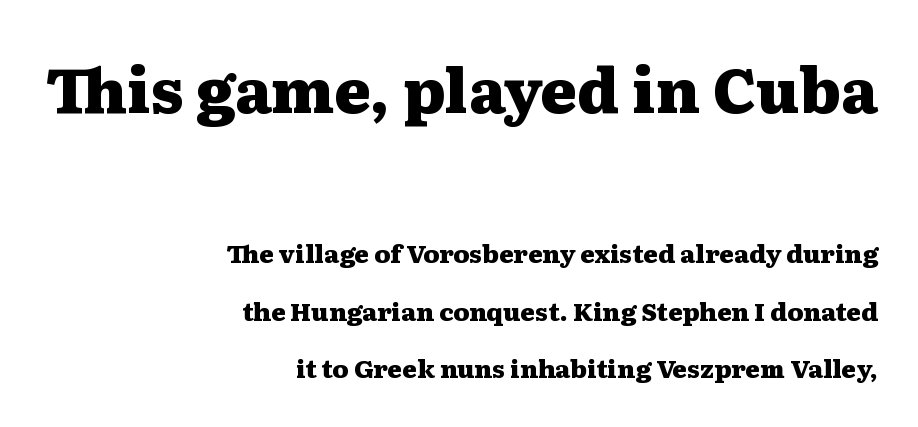
Airy leading. Reading down the block, your eye finds every line finishing at a fixed right position. The text was rendered using a seriffed face with decorative stroke endings. Short note: letters normally spaced. Just letters on the line, the space beneath them empty. Set as a true bold cut, around the 700 mark.
